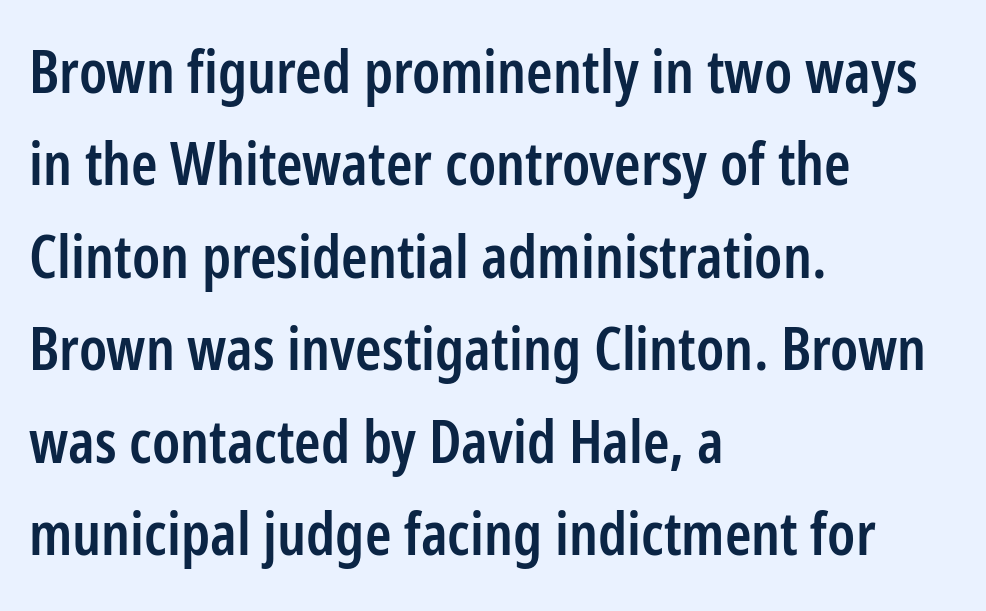
{"serif": "no", "italic": "no", "bold": "semi", "weight": "semibold", "width": "condensed", "stroke_contrast": "low", "x_height": "medium", "monospaced": "no", "underline": "no", "align": "left", "line_spacing": "normal", "line_spacing_ratio": 1.54, "letter_spacing": "normal", "letter_spacing_em": 0.0, "glyph_px": 60}
